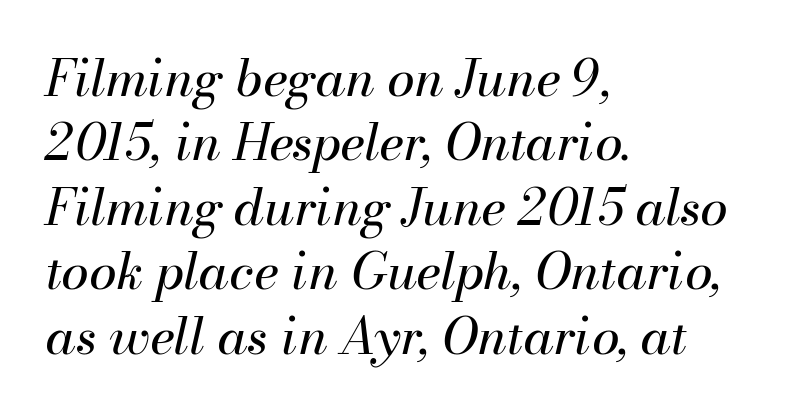
The image shows 50 px regular-weight type, italic (leaning right); set left-aligned, normal line spacing (1.29x), normal letter spacing, not underlined; medium stroke contrast and a small x-height.
